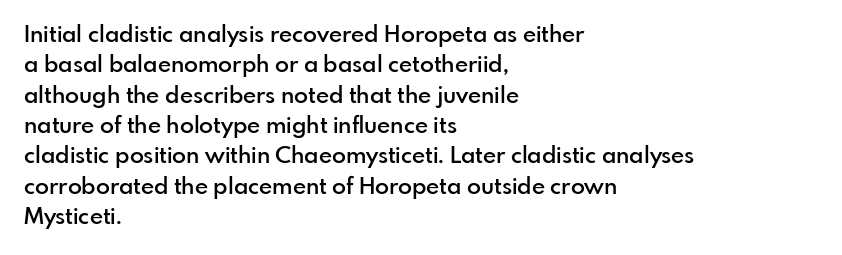
{"italic": "no", "bold": "semi", "underline": "no", "align": "left", "line_spacing": "normal", "line_spacing_ratio": 1.32, "letter_spacing": "normal", "letter_spacing_em": 0.0, "glyph_px": 23}
